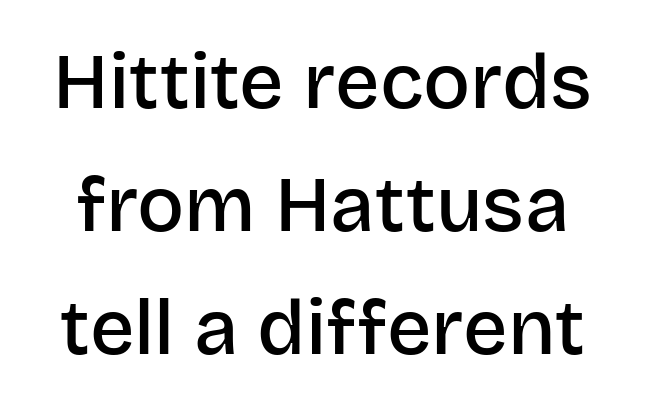
Q: Is the text bold? A: Semi-bold.
Q: Is the text italic (slanted)? A: No, it is upright.
Q: Is the typeface a serif or a sans-serif typeface? A: Sans-serif.
Q: Is the text underlined? A: No.
Q: Is the spacing between letters normal or unusually wide? A: Normal.
Q: Is the spacing between lines tight, normal or loose? A: Normal.
Q: Width (condensed, normal, or wide)? A: Normal.
Q: Stroke contrast? A: Low.
Q: x-height? A: Large.
Q: Monospaced? A: No.
